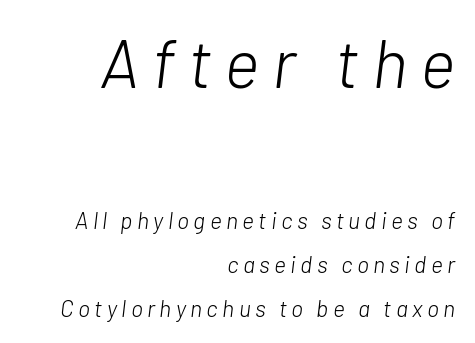
Q: Is the text bold? A: No.
Q: Is the text italic (slanted)? A: Yes, it leans right by about 7 degrees.
Q: Is the text underlined? A: No.
Q: How is the paragraph aligned? A: Right-aligned.
Q: Is the spacing between lines tight, normal or loose? A: Loose.
Q: Which block of text is set in a larger size, the first (top) or the second (bottom)? A: The first (top) one.
Q: Width (condensed, normal, or wide)? A: Normal.
Q: Stroke contrast? A: Low.
Q: x-height? A: Medium.
Q: Monospaced? A: No.
